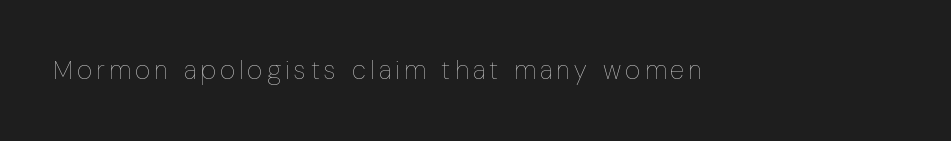
Q: Is the text bold? A: No.
Q: Is the text italic (slanted)? A: No, it is upright.
Q: Is the text underlined? A: No.
